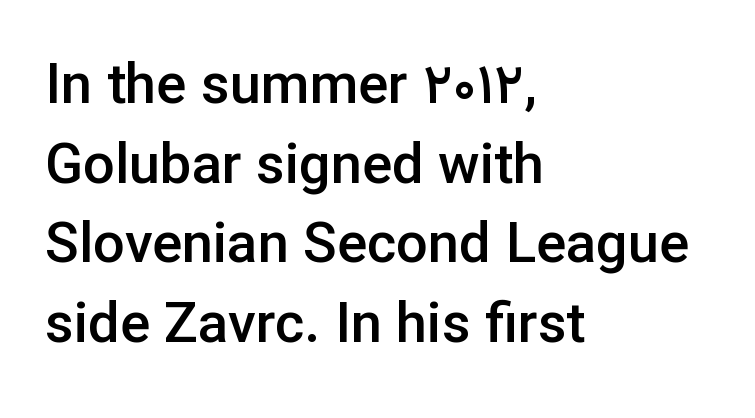
The image shows 56 px semibold sans-serif type, upright; set left-aligned, normal line spacing (1.42x), normal letter spacing, not underlined; low stroke contrast and a medium x-height.
